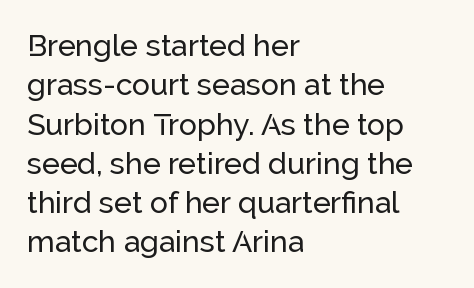
Q: Is the text italic (slanted)? A: No, it is upright.
Q: Is the typeface a serif or a sans-serif typeface? A: Sans-serif.
Q: Is the text underlined? A: No.
Q: How is the paragraph aligned? A: Left-aligned.
Q: Is the spacing between letters normal or unusually wide? A: Normal.
Q: Is the spacing between lines tight, normal or loose? A: Normal.
Q: Width (condensed, normal, or wide)? A: Normal.
Q: Stroke contrast? A: Low.
Q: x-height? A: Medium.
Q: Monospaced? A: No.
